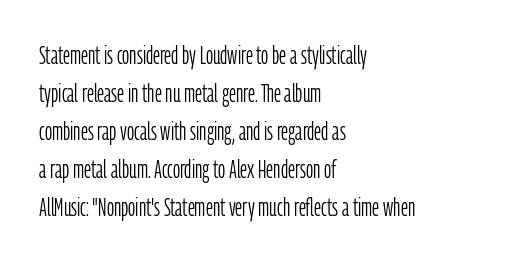
{"italic": "no", "bold": "no", "underline": "no", "align": "left", "line_spacing": "normal", "line_spacing_ratio": 1.52, "letter_spacing": "normal", "letter_spacing_em": 0.0, "glyph_px": 25}
